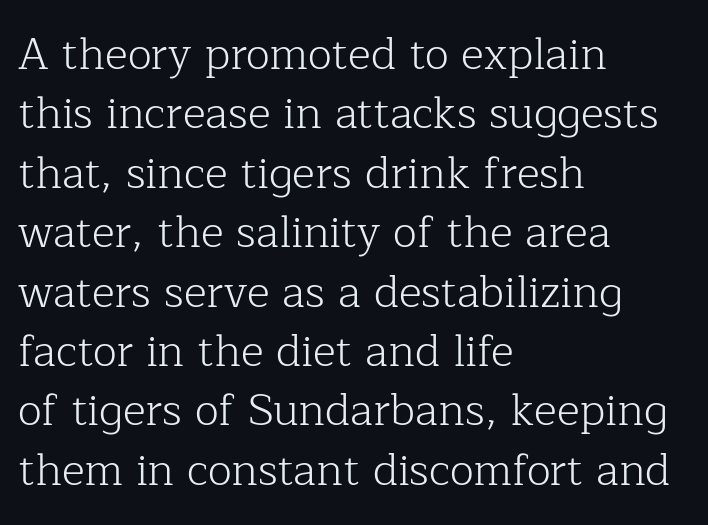
The image shows 44 px light serif type, upright; set left-aligned, normal line spacing (1.35x), normal letter spacing, not underlined; low stroke contrast and a medium x-height.
